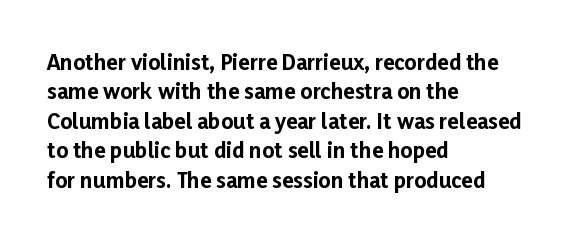
{"italic": "no", "bold": "yes", "underline": "no", "align": "left", "line_spacing": "normal", "line_spacing_ratio": 1.4, "letter_spacing": "normal", "letter_spacing_em": 0.0, "glyph_px": 21}
